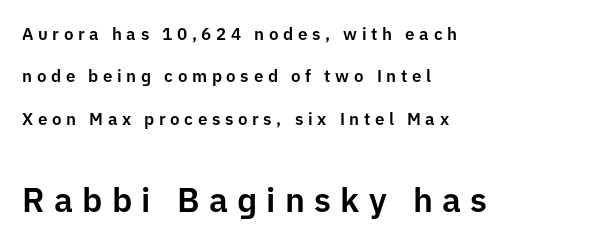
The image shows 34 px sans-serif type, upright; set left-aligned, loose line spacing (2.5x), unusually wide letter spacing (+0.27 em), not underlined; the second (bottom) block is 2.0x larger; low stroke contrast and a medium x-height.
